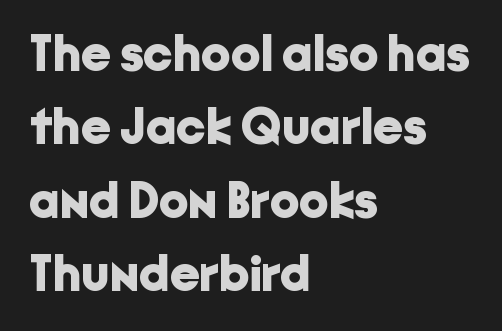
The image shows 52 px bold sans-serif type, upright; set left-aligned, normal line spacing (1.41x), normal letter spacing, not underlined; low stroke contrast and a medium x-height.
